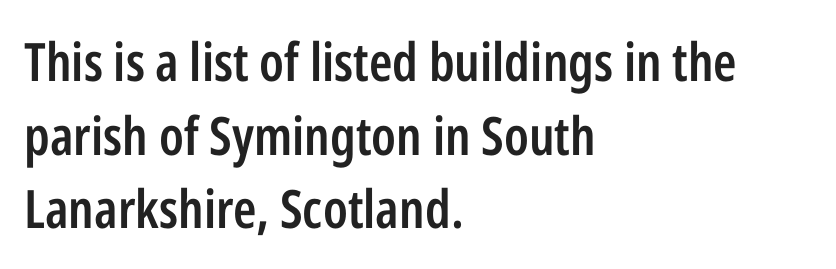
{"serif": "no", "italic": "no", "bold": "semi", "weight": "semibold", "width": "condensed", "stroke_contrast": "low", "x_height": "medium", "monospaced": "no", "underline": "no", "align": "left", "line_spacing": "normal", "line_spacing_ratio": 1.39, "letter_spacing": "normal", "letter_spacing_em": 0.0, "glyph_px": 53}
